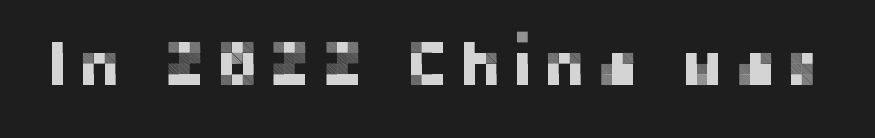
{"serif": "no", "italic": "no", "width": "normal", "stroke_contrast": "low", "x_height": "medium", "monospaced": "no", "underline": "no", "glyph_px": 64}
